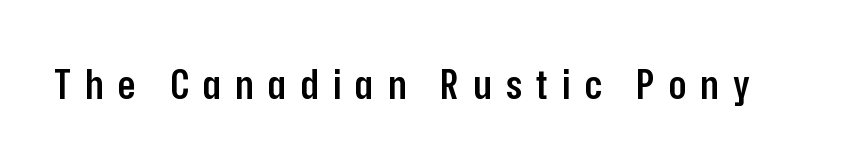
The image shows 41 px semibold, condensed sans-serif type, upright; set unusually wide letter spacing (+0.35 em), not underlined; low stroke contrast and a medium x-height.
